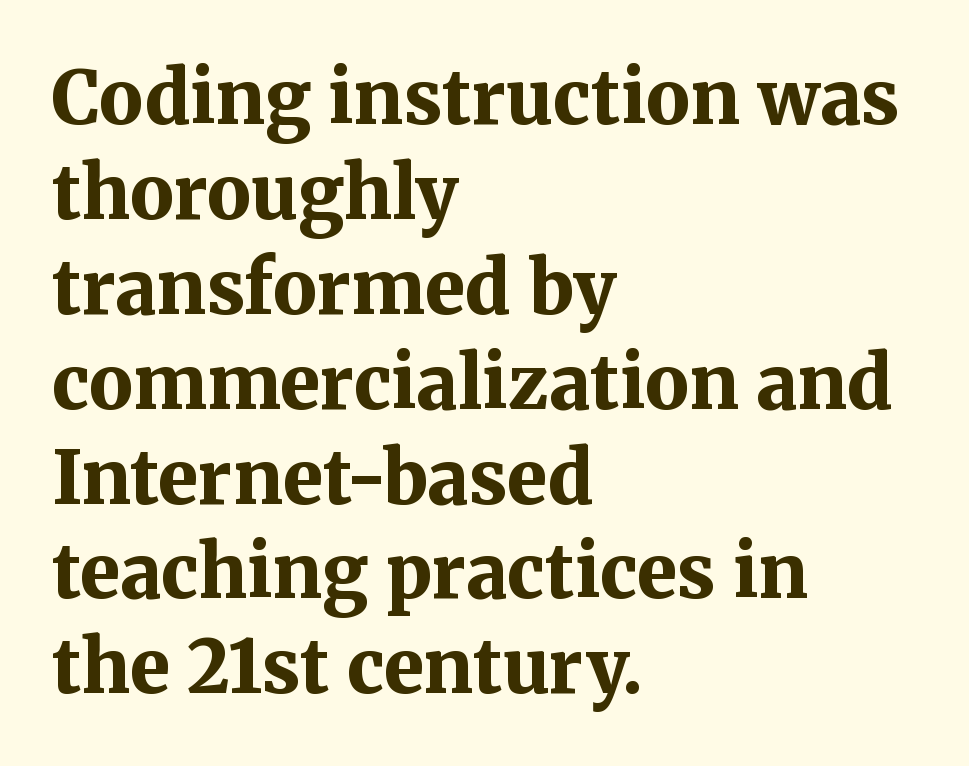
Does the weight exceed regular? Yes, all the way to bold. Typeset ragged right — the left edge is the straight one. Honestly, the row spacing looks completely unremarkable. When letters stand straight like this, we call the style roman or upright. The baseline area is clear.
